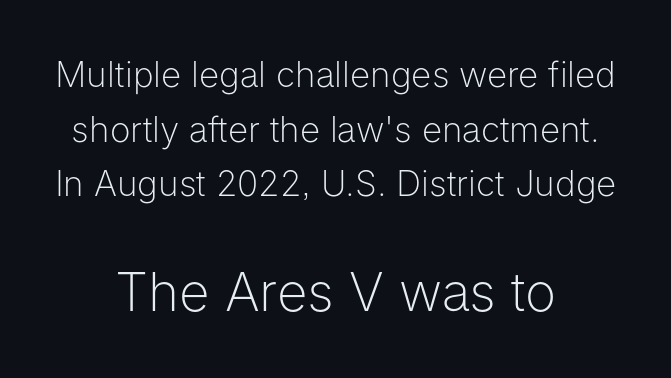
If you drew a line through each stem, it would be perfectly vertical. The letterforms sit shoulder to shoulder at normal distance. Centered paragraph, ragged on both sides. Each letter keeps its own natural width here, so spacing adapts to shape. In terms of leading, this rendering sits right in the middle.
